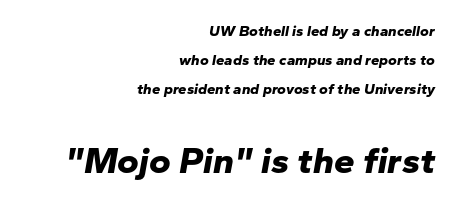
Q: Is the text bold? A: Yes.
Q: Is the text italic (slanted)? A: Yes, it leans right by about 10 degrees.
Q: Is the text underlined? A: No.
Q: How is the paragraph aligned? A: Right-aligned.
Q: Is the spacing between letters normal or unusually wide? A: Normal.
Q: Is the spacing between lines tight, normal or loose? A: Loose.
Q: Which block of text is set in a larger size, the first (top) or the second (bottom)? A: The second (bottom) one.
Q: Width (condensed, normal, or wide)? A: Normal.
Q: Stroke contrast? A: Low.
Q: x-height? A: Medium.
Q: Monospaced? A: No.
